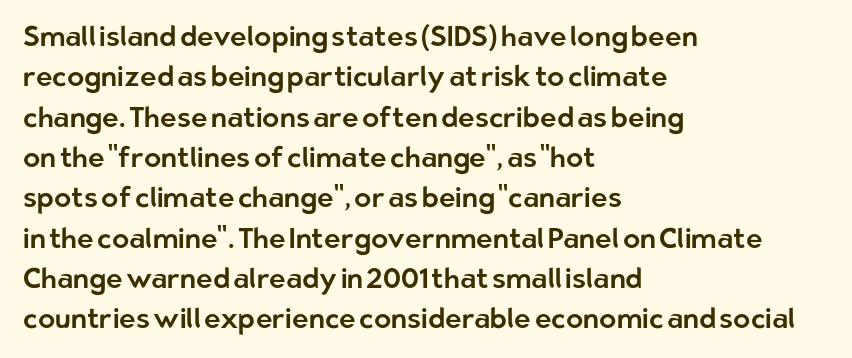
{"serif": "no", "italic": "no", "width": "normal", "stroke_contrast": "low", "x_height": "medium", "monospaced": "no", "underline": "no", "align": "left", "line_spacing": "normal", "line_spacing_ratio": 1.44, "letter_spacing": "normal", "letter_spacing_em": 0.0, "glyph_px": 28}
